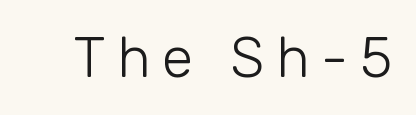
The image shows 57 px light sans-serif type, upright; set unusually wide letter spacing (+0.2 em), not underlined; low stroke contrast and a medium x-height.
